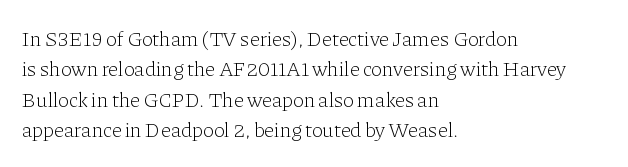
The image shows 21 px text type, upright; set left-aligned, normal line spacing (1.45x), normal letter spacing, not underlined.
